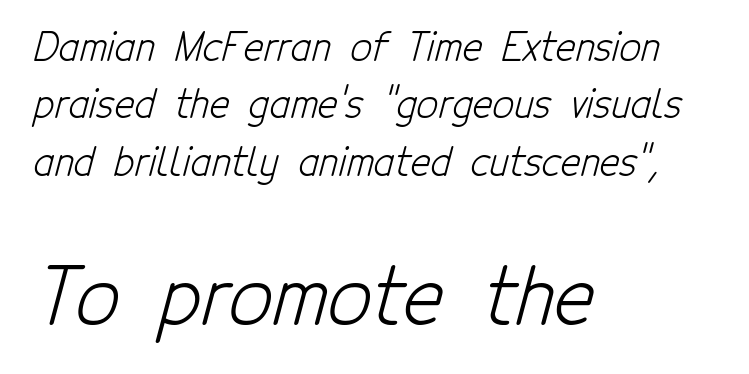
Serifs: no, the terminals of the letterforms are clean. Letters rest on an invisible, unmarked baseline. Which margin do the lines hug? The left one — the right edge is uneven. You could call the tracking neutral — neither tight nor loose. You could not count columns in this text — the font is proportionally spaced. The passage shown begins with its smaller block and ends with its larger one.
